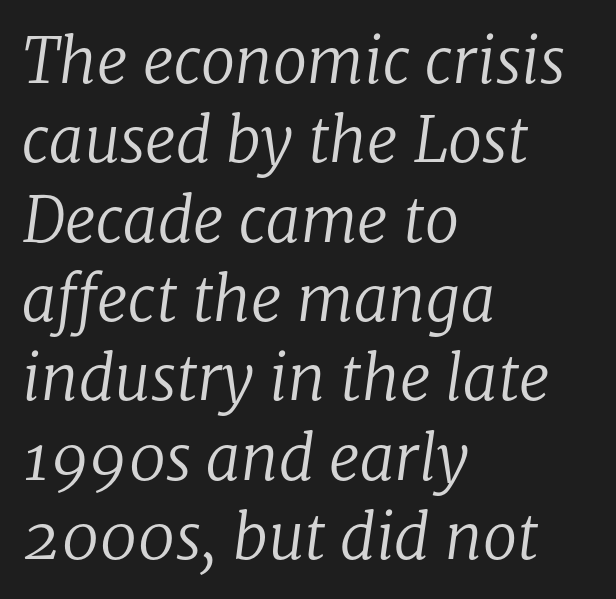
{"serif": "yes", "italic": "yes", "lean": "right", "slant_degrees": 8, "bold": "no", "weight": "regular", "width": "normal", "stroke_contrast": "low", "x_height": "medium", "monospaced": "no", "underline": "no", "align": "left", "line_spacing": "normal", "line_spacing_ratio": 1.28, "letter_spacing": "normal", "letter_spacing_em": 0.0, "glyph_px": 62}
